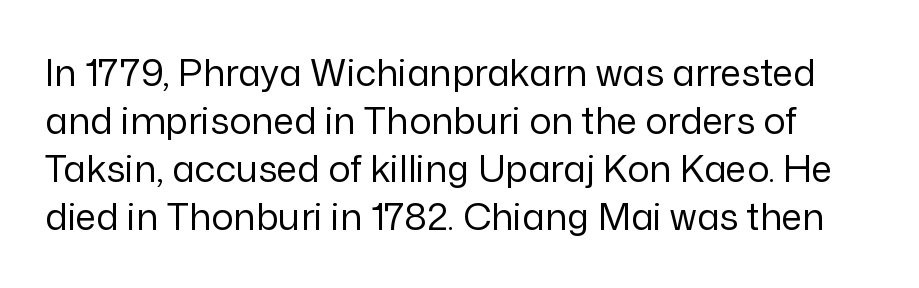
{"serif": "no", "italic": "no", "bold": "no", "weight": "regular", "width": "normal", "stroke_contrast": "low", "x_height": "medium", "monospaced": "no", "underline": "no", "line_spacing": "normal", "line_spacing_ratio": 1.3, "letter_spacing": "normal", "letter_spacing_em": 0.0, "glyph_px": 37}
